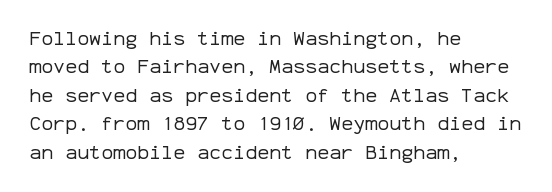
Q: Is the text bold? A: No.
Q: Is the text italic (slanted)? A: No, it is upright.
Q: Is the text underlined? A: No.
Q: How is the paragraph aligned? A: Left-aligned.
Q: Is the spacing between letters normal or unusually wide? A: Normal.
Q: Is the spacing between lines tight, normal or loose? A: Normal.
